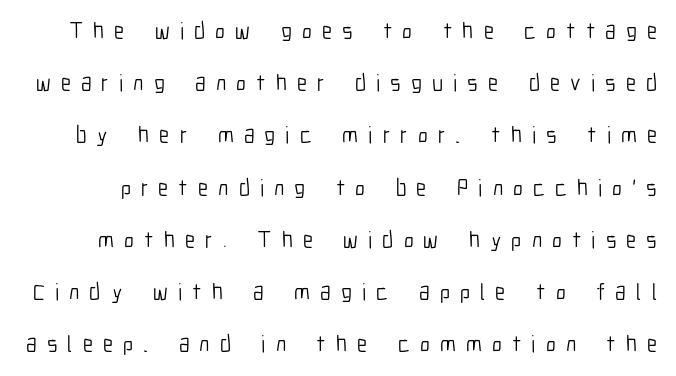
The image shows 23 px text type, upright; set loose line spacing (2.27x), unusually wide letter spacing (+0.44 em), not underlined.
